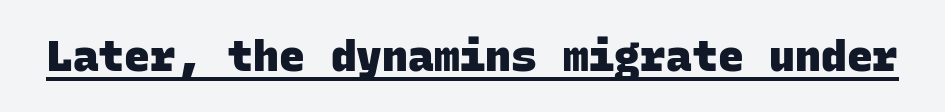
{"serif": "no", "bold": "yes", "weight": "heavy", "width": "normal", "stroke_contrast": "low", "x_height": "large", "monospaced": "yes", "underline": "yes", "letter_spacing": "normal", "letter_spacing_em": 0.0, "glyph_px": 43}
